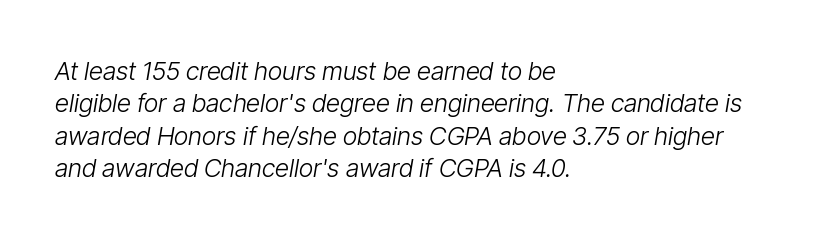
A classic flush-left, rag-right setting is used for this passage. What stands out about the letter spacing? Nothing — it is the standard amount. The specimen reads as italic at a glance. The gap between lines stays unmarked. Leading matches the norm, producing a regular column. Weight: regular or lighter.
